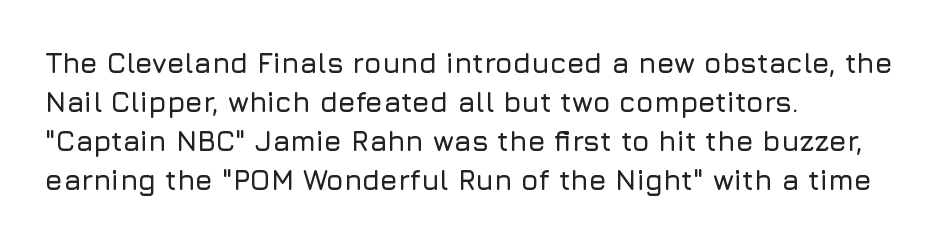
The specimen omits any rule beneath the text block's lines. The letters advance in unequal steps, a hallmark of proportional type. Between one letter and the next there's only the usual sliver of space. This is sans-serif lettering, the kind often seen on screens and signage. Horizontally, the lines are justified to the leading edge only. Posture: vertical.
